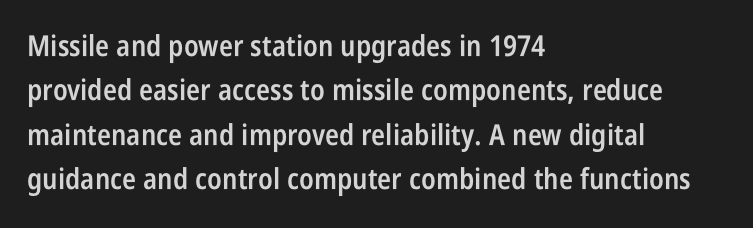
{"serif": "no", "italic": "no", "bold": "semi", "weight": "semibold", "width": "condensed", "stroke_contrast": "low", "x_height": "large", "monospaced": "no", "underline": "no", "align": "left", "line_spacing": "normal", "line_spacing_ratio": 1.53, "letter_spacing": "normal", "letter_spacing_em": 0.0, "glyph_px": 29}
